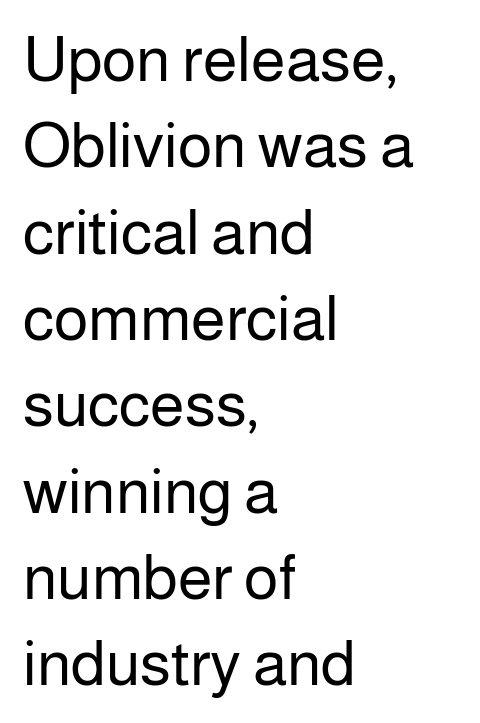
The image shows 63 px regular-weight sans-serif type, upright; set left-aligned, normal line spacing (1.37x), normal letter spacing, not underlined; low stroke contrast and a medium x-height.
